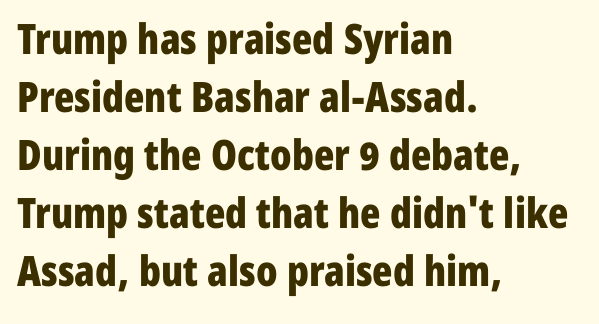
Q: Is the text bold? A: Yes.
Q: Is the text italic (slanted)? A: No, it is upright.
Q: Is the typeface a serif or a sans-serif typeface? A: Sans-serif.
Q: Is the text underlined? A: No.
Q: How is the paragraph aligned? A: Left-aligned.
Q: Is the spacing between letters normal or unusually wide? A: Normal.
Q: Is the spacing between lines tight, normal or loose? A: Normal.
Q: Width (condensed, normal, or wide)? A: Condensed.
Q: Stroke contrast? A: Low.
Q: x-height? A: Medium.
Q: Monospaced? A: No.
